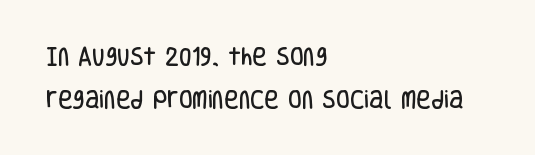
The image shows 20 px text type, upright; set left-aligned, loose line spacing (2.15x), normal letter spacing, not underlined.
